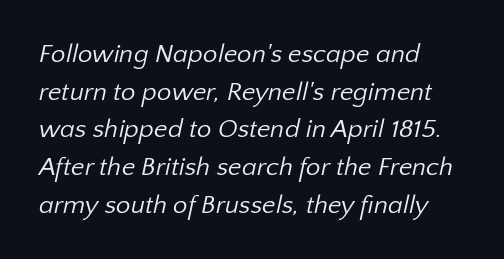
The image shows 26 px text type; set left-aligned, normal line spacing (1.45x), normal letter spacing, not underlined.
